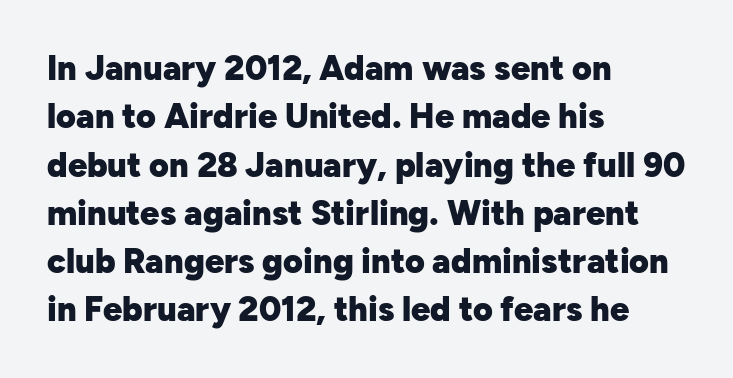
{"serif": "no", "italic": "no", "bold": "yes", "weight": "heavy", "width": "normal", "stroke_contrast": "low", "x_height": "medium", "monospaced": "no", "underline": "no", "align": "left", "line_spacing": "normal", "line_spacing_ratio": 1.42, "letter_spacing": "normal", "letter_spacing_em": 0.0, "glyph_px": 34}
